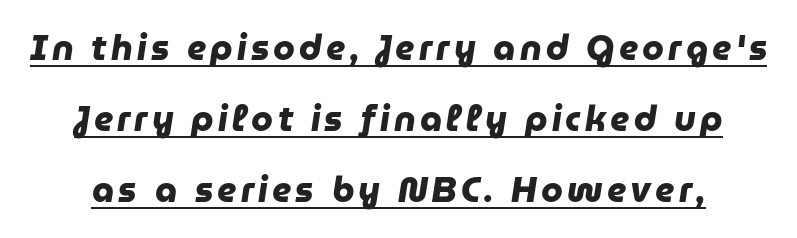
Q: Is the text bold? A: Yes.
Q: Is the typeface a serif or a sans-serif typeface? A: Sans-serif.
Q: Is the text underlined? A: Yes.
Q: Is the spacing between lines tight, normal or loose? A: Loose.
Q: Width (condensed, normal, or wide)? A: Normal.
Q: Stroke contrast? A: Low.
Q: x-height? A: Medium.
Q: Monospaced? A: No.
